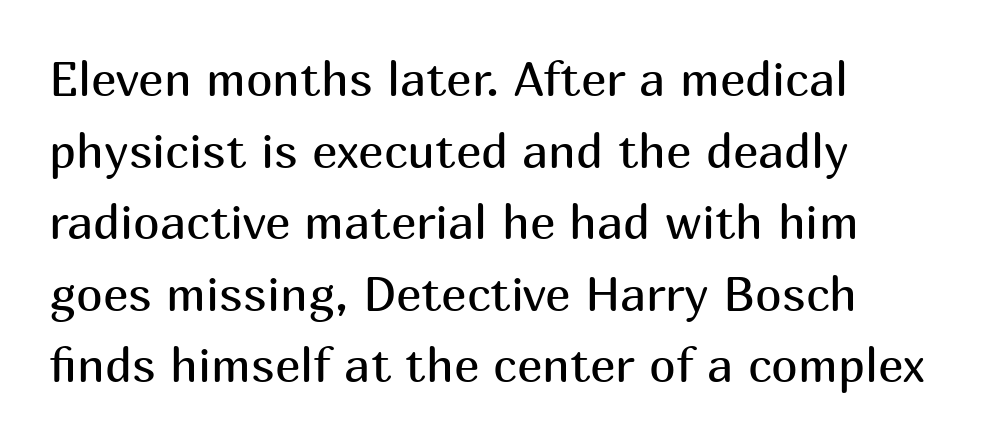
Inter-character spacing is left at the font's built-in metrics. A classic flush-left, rag-right setting is used for this passage. The designer went with a sans here, leaving each stem footless. Students, observe: this is what conventionally led text looks like. These lines are rendered in a variable-pitch font. Has an underline been added? It has not.
